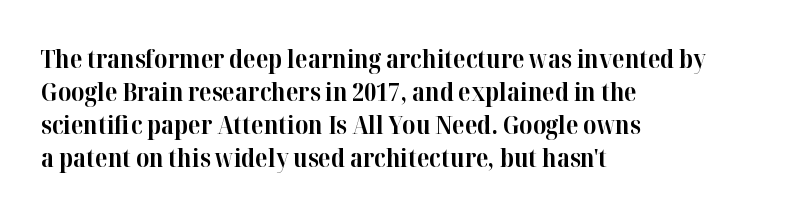
A full-strength bold gives these letters their thick strokes. The gaps between neighbouring characters are ordinary and unremarkable. The lines sit at an ordinary, default distance from one another. Descender tails drop into unmarked territory.
